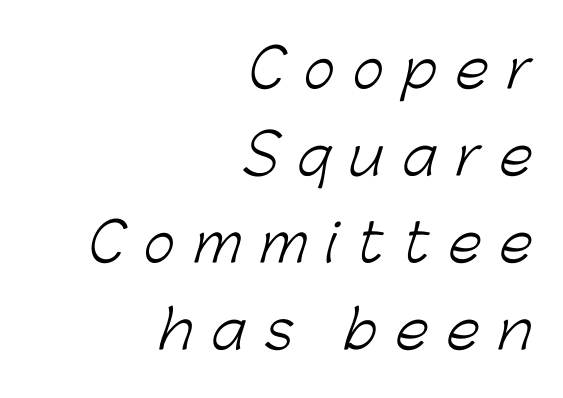
{"serif": "no", "bold": "no", "weight": "light", "width": "normal", "stroke_contrast": "low", "x_height": "medium", "monospaced": "no", "underline": "no", "align": "right", "line_spacing": "normal", "line_spacing_ratio": 1.64, "letter_spacing": "wide", "letter_spacing_em": 0.36, "glyph_px": 53}
